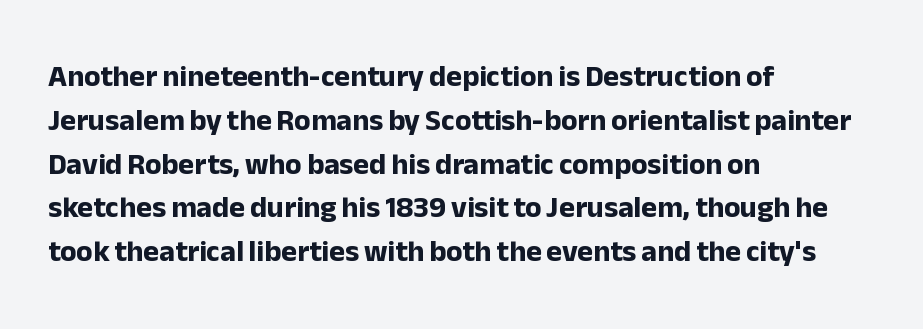
{"serif": "no", "italic": "no", "bold": "yes", "weight": "bold", "width": "normal", "stroke_contrast": "low", "x_height": "medium", "monospaced": "no", "underline": "no", "align": "left", "line_spacing": "normal", "line_spacing_ratio": 1.46, "letter_spacing": "normal", "letter_spacing_em": 0.0, "glyph_px": 30}
